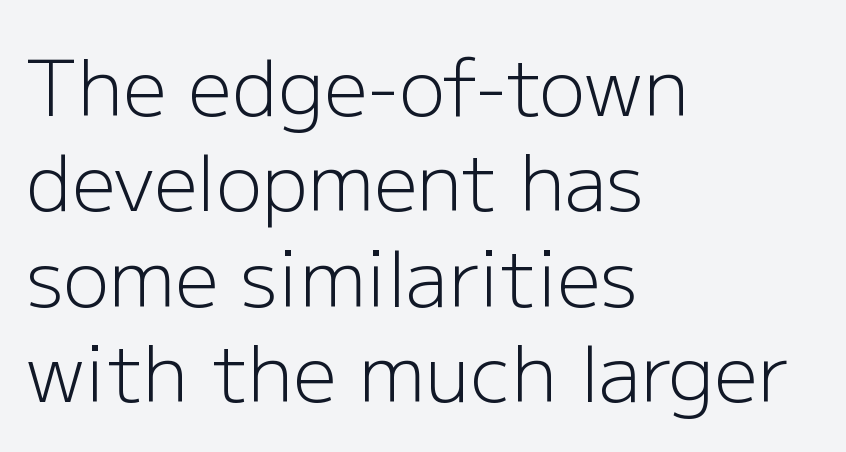
Observe the ordinary spacing: letters are neighbours, not strangers. Typeset ragged right — the left edge is the straight one. You could not count columns in this text — the font is proportionally spaced. Check where the strokes stop: nothing finishes them off — pure sans. Style check: upright.
